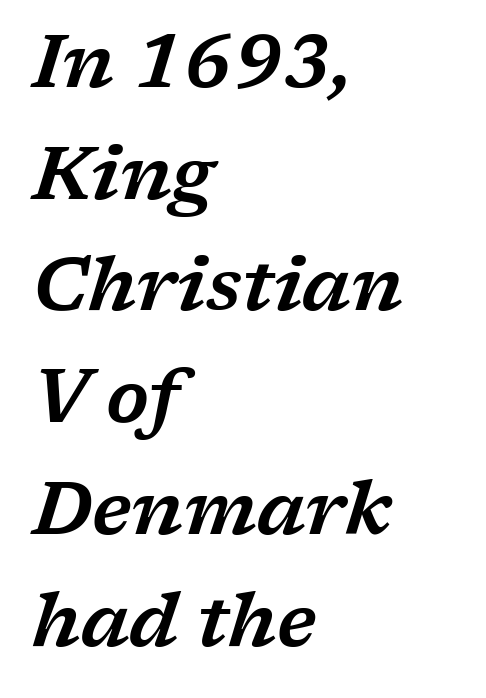
The line-height multiplier appears to be the usual default. The axis of the letterforms is tilted away from vertical. Default kerning and tracking; the words read as compact shapes. The foot of each line stays bare and open. The type family on display is of the serif kind. A typesetter would call this proportional, since set widths differ per character.
